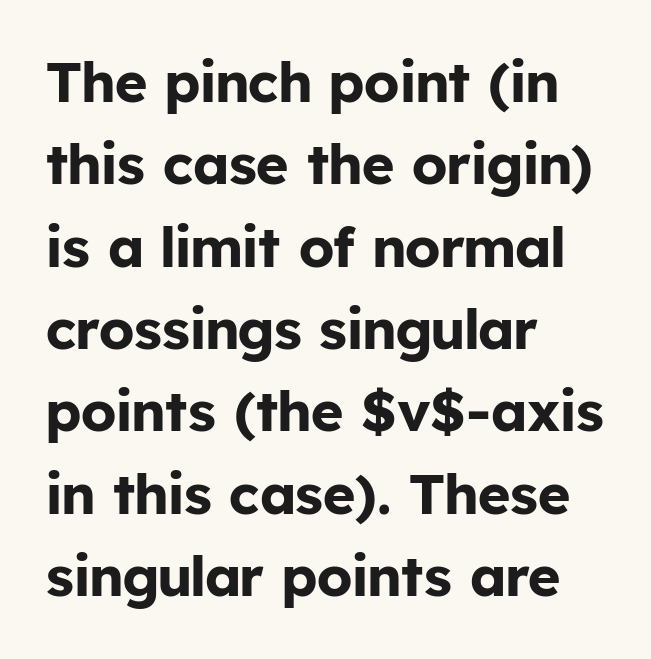
The image shows 56 px bold sans-serif type, upright; set left-aligned, normal line spacing (1.47x), normal letter spacing, not underlined; low stroke contrast and a medium x-height.
